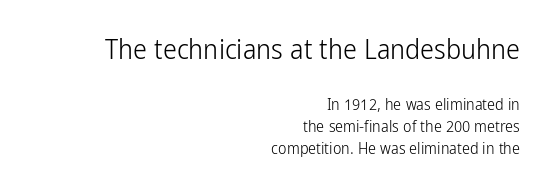
{"serif": "no", "italic": "no", "bold": "no", "weight": "light", "width": "condensed", "stroke_contrast": "low", "x_height": "medium", "monospaced": "no", "underline": "no", "align": "right", "line_spacing": "normal", "line_spacing_ratio": 1.38, "letter_spacing": "normal", "letter_spacing_em": 0.0, "larger_block": "first", "size_ratio": 1.75, "glyph_px": 28}
